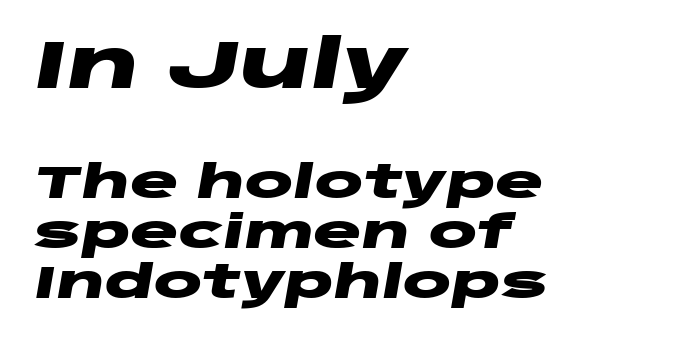
The passage shown leans; its letterforms are oblique. Casual observation: everything's shoved over to the left. Heft: maximum for text — a bold. The line texture is even and compact thanks to regular tracking. Notice how descenders almost collide with the ascenders below — that's tight leading.
